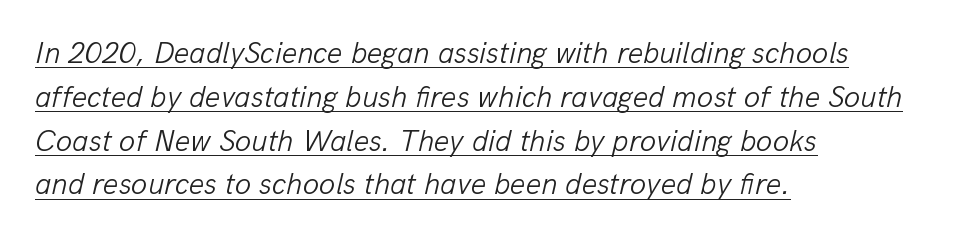
{"italic": "yes", "lean": "right", "slant_degrees": 13, "bold": "no", "weight": "light", "width": "normal", "stroke_contrast": "low", "x_height": "medium", "monospaced": "no", "underline": "yes", "align": "left", "line_spacing": "normal", "line_spacing_ratio": 1.46, "letter_spacing": "normal", "letter_spacing_em": 0.0, "glyph_px": 30}
